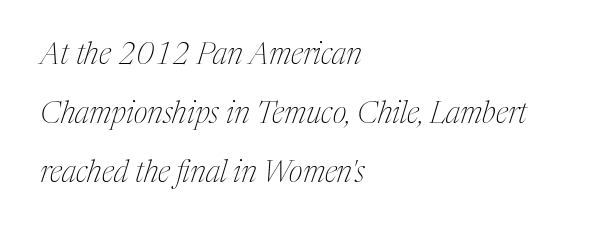
{"serif": "yes", "italic": "yes", "lean": "right", "slant_degrees": 17, "bold": "no", "weight": "thin", "width": "condensed", "stroke_contrast": "medium", "x_height": "medium", "monospaced": "no", "underline": "no", "align": "left", "line_spacing": "loose", "line_spacing_ratio": 1.96, "letter_spacing": "normal", "letter_spacing_em": 0.0, "glyph_px": 30}
